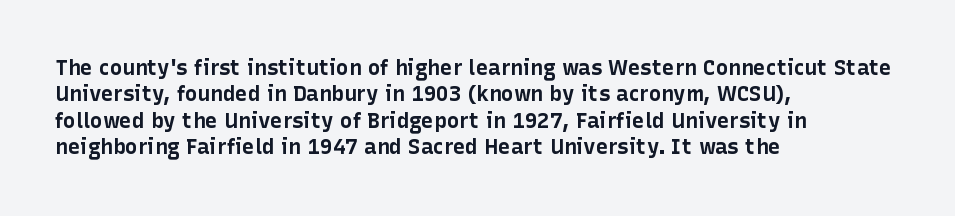
What weight is shown? A full bold with thick strokes. The lettering holds an erect, upright posture throughout. Plain, unruled lines of type. The rendering keeps characters at their native spacing. Leading: standard.
